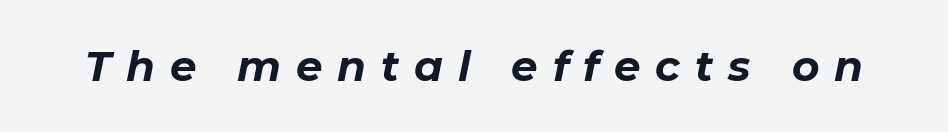
The image shows 42 px bold type, italic (leaning right); set unusually wide letter spacing (+0.35 em), not underlined; low stroke contrast and a medium x-height.
